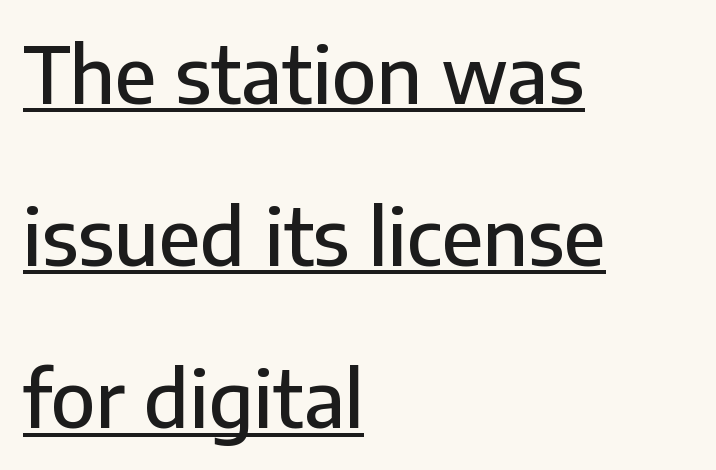
{"serif": "no", "italic": "no", "width": "normal", "stroke_contrast": "low", "x_height": "medium", "monospaced": "no", "underline": "yes", "align": "left", "line_spacing": "loose", "line_spacing_ratio": 2.08, "letter_spacing": "normal", "letter_spacing_em": 0.0, "glyph_px": 78}
